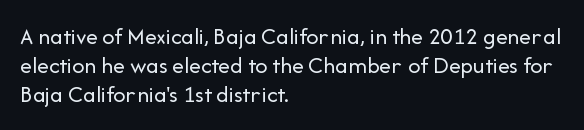
The image shows 24 px text type, upright; set left-aligned, line spacing 1.2x, normal letter spacing, not underlined.
